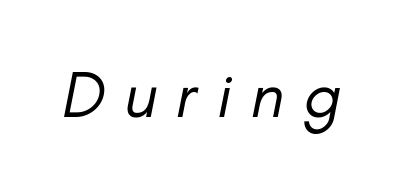
Q: Is the text bold? A: No.
Q: Is the text italic (slanted)? A: Yes, it leans right by about 11 degrees.
Q: Is the text underlined? A: No.
Q: Is the spacing between letters normal or unusually wide? A: Unusually wide.
Q: Width (condensed, normal, or wide)? A: Normal.
Q: Stroke contrast? A: Low.
Q: x-height? A: Small.
Q: Monospaced? A: No.
